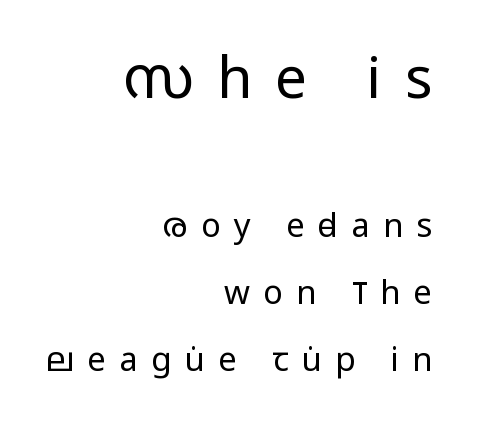
Characters remain perfectly vertical along every line. The letterforms stand isolated, each surrounded by extra space. Counters stay open thanks to moderate or lighter strokes. These lines are composed in type without serifs. These lines are rendered in a variable-pitch font. The passage shown stacks its lines with a broad gap.
